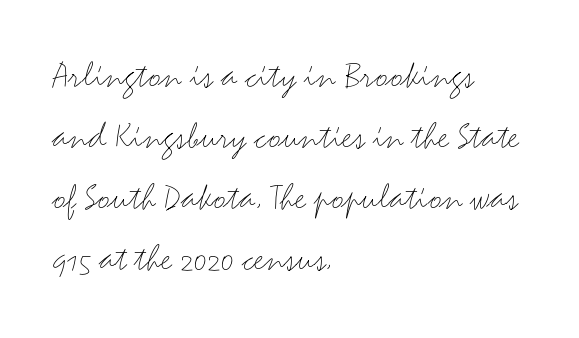
Character widths vary here, with narrow letters taking less room than wide ones. In CSS terms this would be text-align: left. You could call the tracking neutral — neither tight nor loose. A clean baseline with only descenders dipping below it. If you measured baseline to baseline, you'd find a middling distance.
